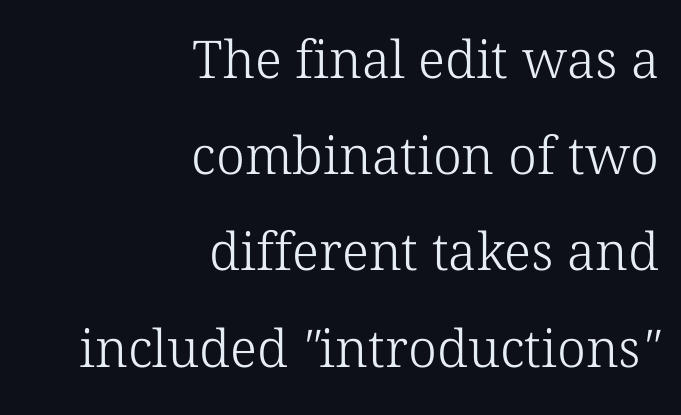
{"serif": "yes", "bold": "no", "weight": "light", "width": "normal", "stroke_contrast": "low", "x_height": "medium", "monospaced": "no", "underline": "no", "align": "right", "line_spacing_ratio": 1.85, "letter_spacing": "normal", "letter_spacing_em": 0.0, "glyph_px": 52}
